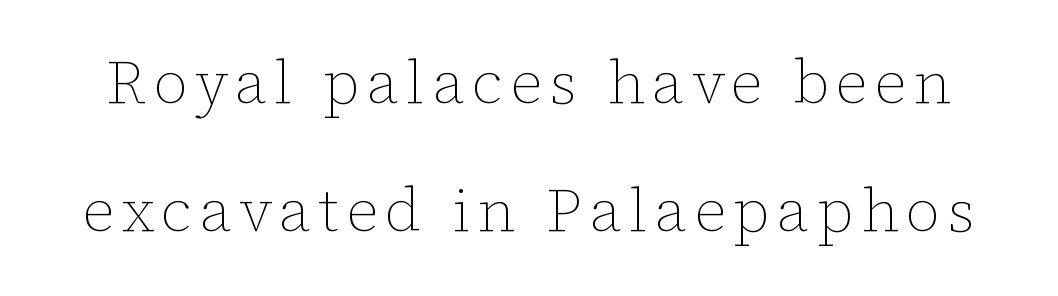
The image shows 61 px thin type, upright; set loose line spacing (2.1x), not underlined; low stroke contrast and a medium x-height.
